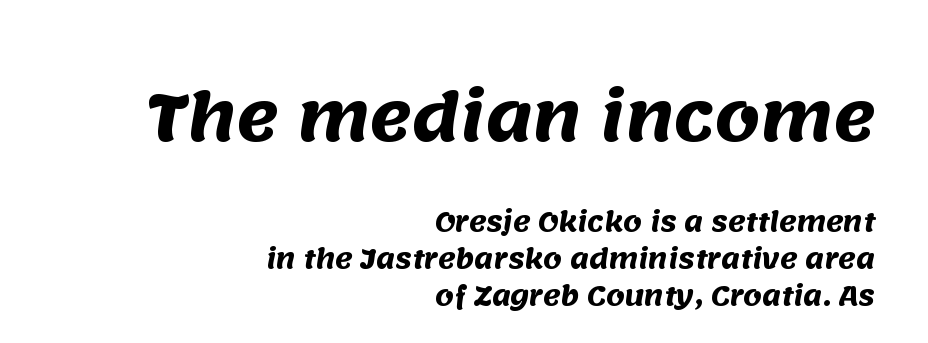
Q: Is the text bold? A: Yes.
Q: Is the typeface a serif or a sans-serif typeface? A: Sans-serif.
Q: Is the text underlined? A: No.
Q: How is the paragraph aligned? A: Right-aligned.
Q: Is the spacing between letters normal or unusually wide? A: Normal.
Q: Is the spacing between lines tight, normal or loose? A: Normal.
Q: Which block of text is set in a larger size, the first (top) or the second (bottom)? A: The first (top) one.
Q: Width (condensed, normal, or wide)? A: Normal.
Q: Stroke contrast? A: Medium.
Q: x-height? A: Large.
Q: Monospaced? A: No.
